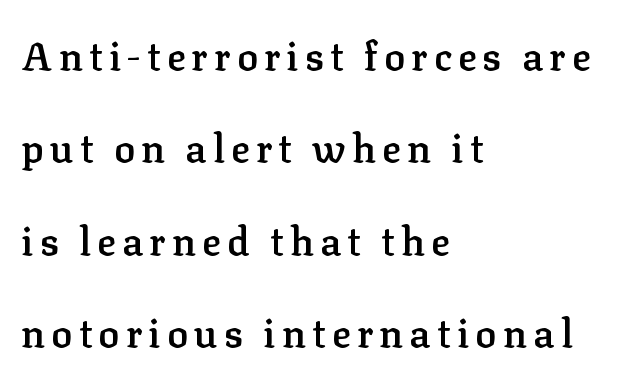
You can tell from the footed stems that serif type was used. Ascenders rise straight up at ninety degrees. Beneath every word, the page is bare. The text block is weighted toward the left margin, trailing off unevenly rightward. I'd describe the lettering as semibold — firm but not a full bold.
